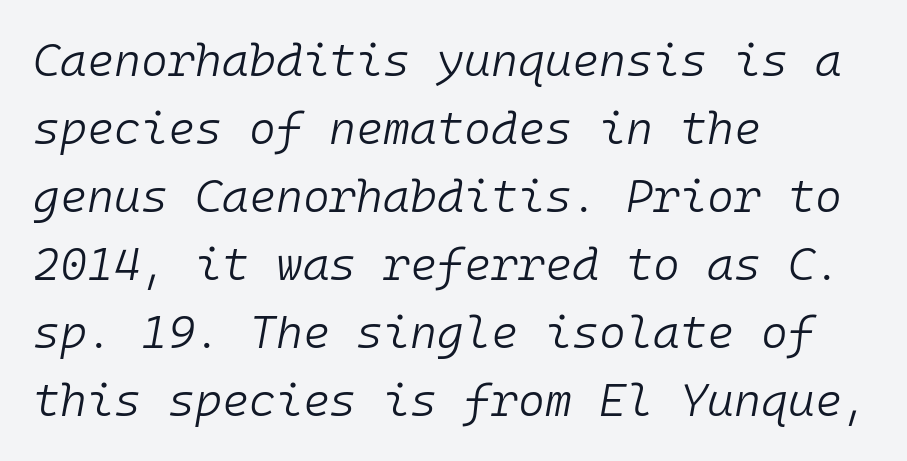
Q: Is the text bold? A: No.
Q: Is the text italic (slanted)? A: Yes, it leans right by about 10 degrees.
Q: Is the text underlined? A: No.
Q: How is the paragraph aligned? A: Left-aligned.
Q: Is the spacing between letters normal or unusually wide? A: Normal.
Q: Is the spacing between lines tight, normal or loose? A: Normal.
Q: Width (condensed, normal, or wide)? A: Normal.
Q: Stroke contrast? A: Low.
Q: x-height? A: Medium.
Q: Monospaced? A: Yes.
